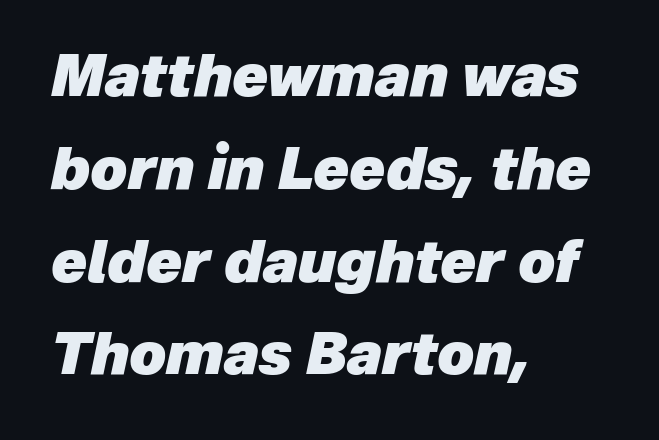
Q: Is the text bold? A: Yes.
Q: Is the text italic (slanted)? A: Yes, it leans right by about 12 degrees.
Q: Is the text underlined? A: No.
Q: How is the paragraph aligned? A: Left-aligned.
Q: Is the spacing between letters normal or unusually wide? A: Normal.
Q: Is the spacing between lines tight, normal or loose? A: Normal.
Q: Width (condensed, normal, or wide)? A: Normal.
Q: Stroke contrast? A: Low.
Q: x-height? A: Medium.
Q: Monospaced? A: No.
